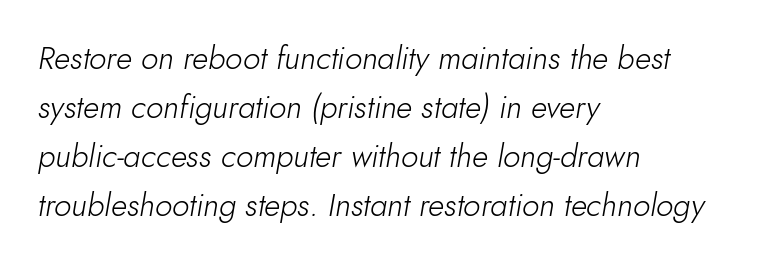
Q: Is the text bold? A: No.
Q: Is the text italic (slanted)? A: Yes, it leans right by about 10 degrees.
Q: Is the text underlined? A: No.
Q: How is the paragraph aligned? A: Left-aligned.
Q: Is the spacing between letters normal or unusually wide? A: Normal.
Q: Is the spacing between lines tight, normal or loose? A: Normal.
Q: Width (condensed, normal, or wide)? A: Normal.
Q: Stroke contrast? A: Low.
Q: x-height? A: Small.
Q: Monospaced? A: No.
